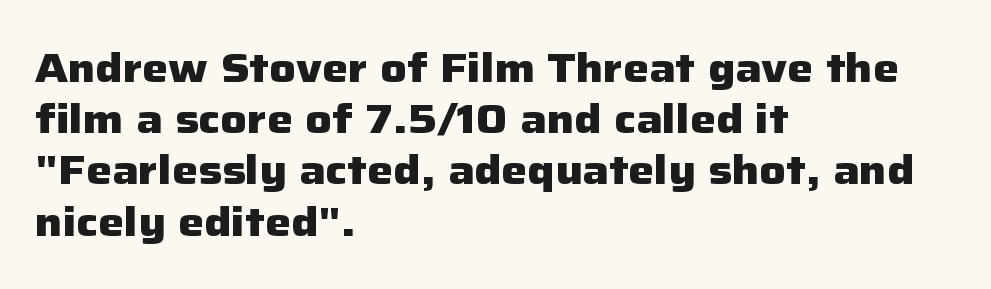
Q: Is the text bold? A: Yes.
Q: Is the text italic (slanted)? A: No, it is upright.
Q: Is the typeface a serif or a sans-serif typeface? A: Sans-serif.
Q: Is the text underlined? A: No.
Q: How is the paragraph aligned? A: Left-aligned.
Q: Is the spacing between letters normal or unusually wide? A: Normal.
Q: Is the spacing between lines tight, normal or loose? A: Normal.
Q: Width (condensed, normal, or wide)? A: Normal.
Q: Stroke contrast? A: Low.
Q: x-height? A: Medium.
Q: Monospaced? A: No.
